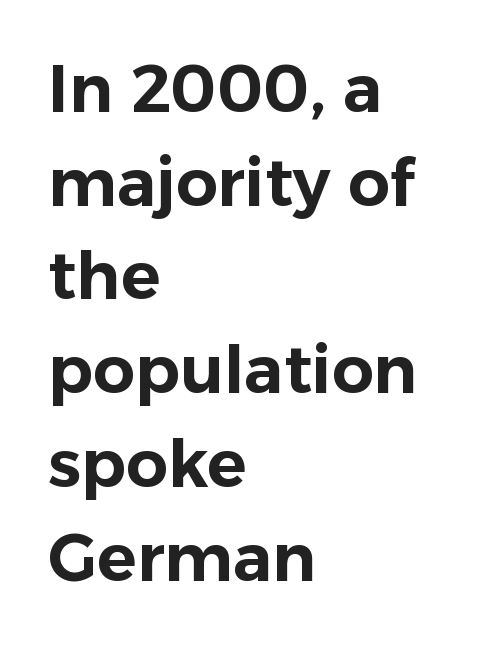
A sans-serif font was chosen for this passage. Characters follow at the spacing the type designer built in. Ascenders rise straight up at ninety degrees. Bare-footed words on every line. This sample is left-justified, so line endings fall wherever the words run out. A normal amount of white space separates one row of letters from the next.
